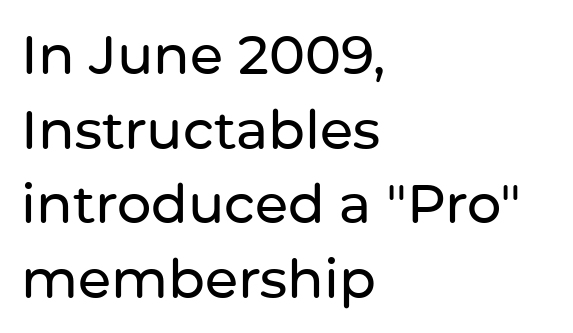
{"serif": "no", "italic": "no", "width": "normal", "stroke_contrast": "low", "x_height": "medium", "monospaced": "no", "underline": "no", "align": "left", "line_spacing": "normal", "line_spacing_ratio": 1.38, "letter_spacing": "normal", "letter_spacing_em": 0.0, "glyph_px": 54}
